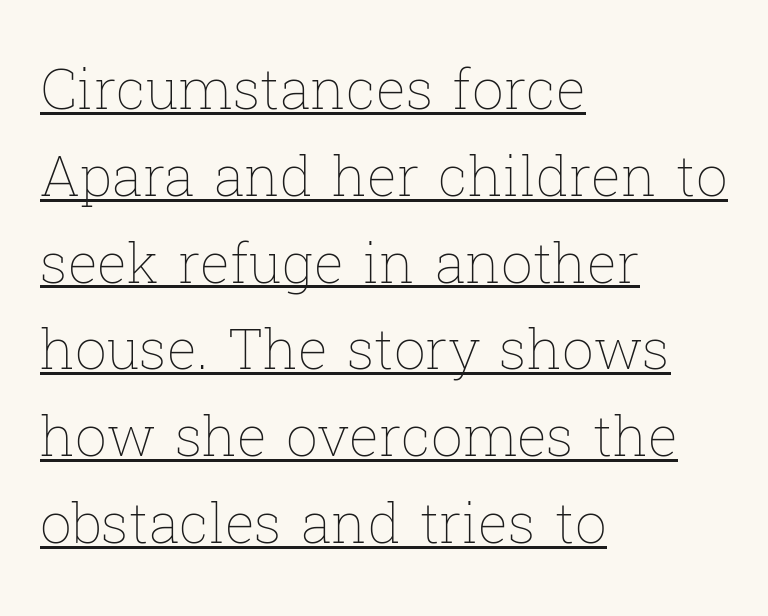
Q: Is the text bold? A: No.
Q: Is the text italic (slanted)? A: No, it is upright.
Q: Is the text underlined? A: Yes.
Q: How is the paragraph aligned? A: Left-aligned.
Q: Is the spacing between letters normal or unusually wide? A: Normal.
Q: Is the spacing between lines tight, normal or loose? A: Normal.
Q: Width (condensed, normal, or wide)? A: Normal.
Q: Stroke contrast? A: Low.
Q: x-height? A: Medium.
Q: Monospaced? A: No.
